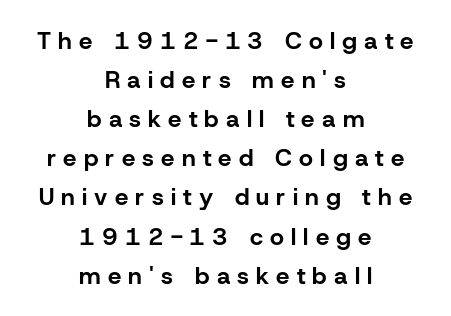
Q: Is the text bold? A: Yes.
Q: Is the text italic (slanted)? A: No, it is upright.
Q: Is the text underlined? A: No.
Q: How is the paragraph aligned? A: Centered.
Q: Is the spacing between letters normal or unusually wide? A: Unusually wide.
Q: Is the spacing between lines tight, normal or loose? A: Normal.
